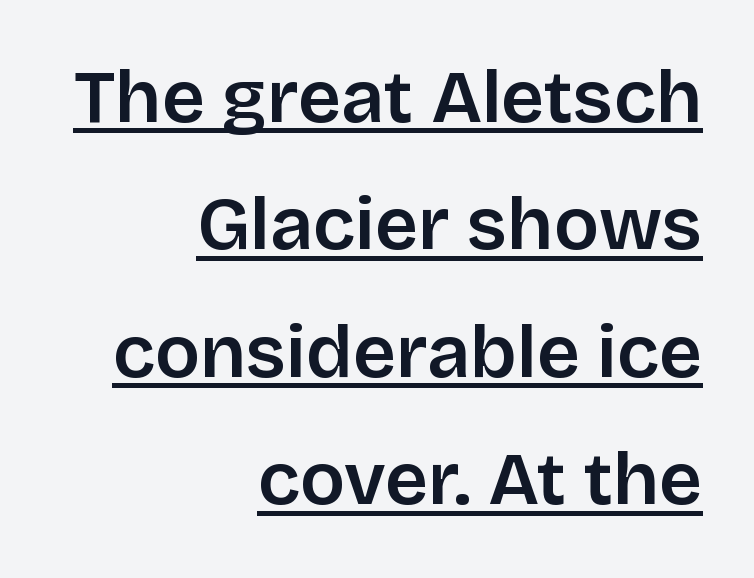
{"serif": "no", "italic": "no", "width": "normal", "stroke_contrast": "low", "x_height": "large", "monospaced": "no", "underline": "yes", "align": "right", "line_spacing": "normal", "line_spacing_ratio": 1.7, "letter_spacing": "normal", "letter_spacing_em": 0.0, "glyph_px": 75}
